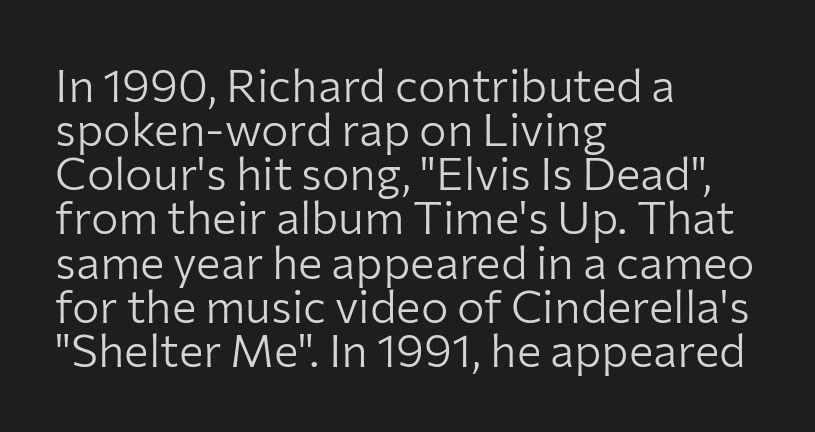
The letters sit at their default tracking, neither squeezed nor spread. The type family on display is of the sans-serif kind. Is the stroke heavy? The answer is a plain regular-or-lighter. Alignment: flush left. No word sits above an underline.
